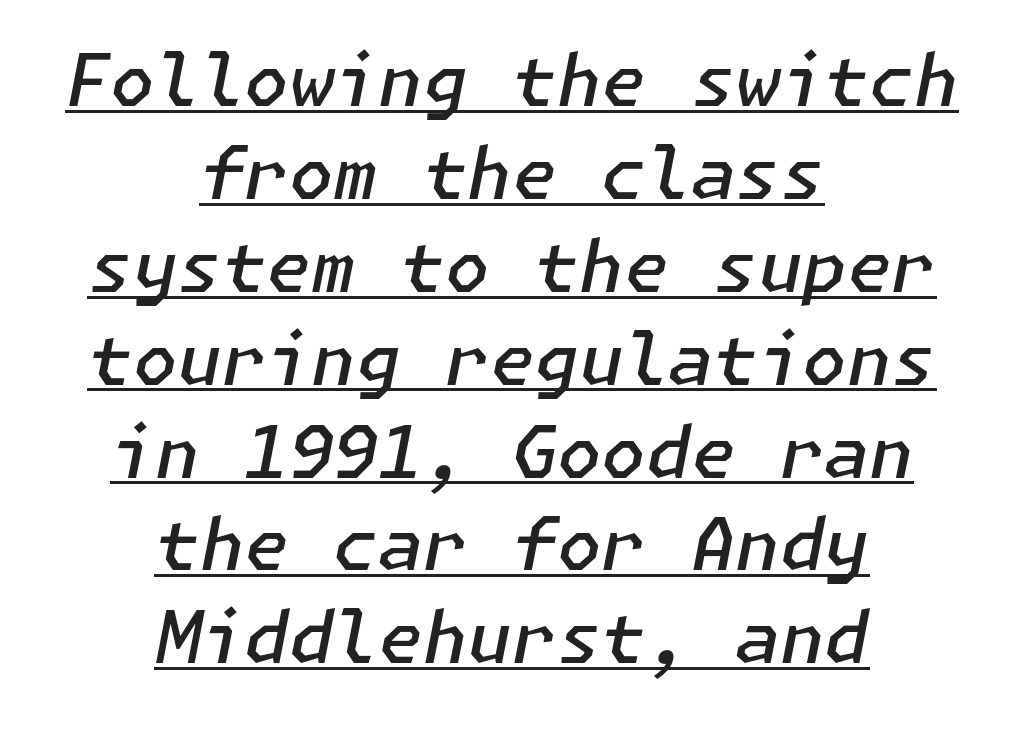
The image shows 72 px semibold type, italic (leaning right); set centered, normal line spacing (1.29x), normal letter spacing, underlined; low stroke contrast and a medium x-height.
